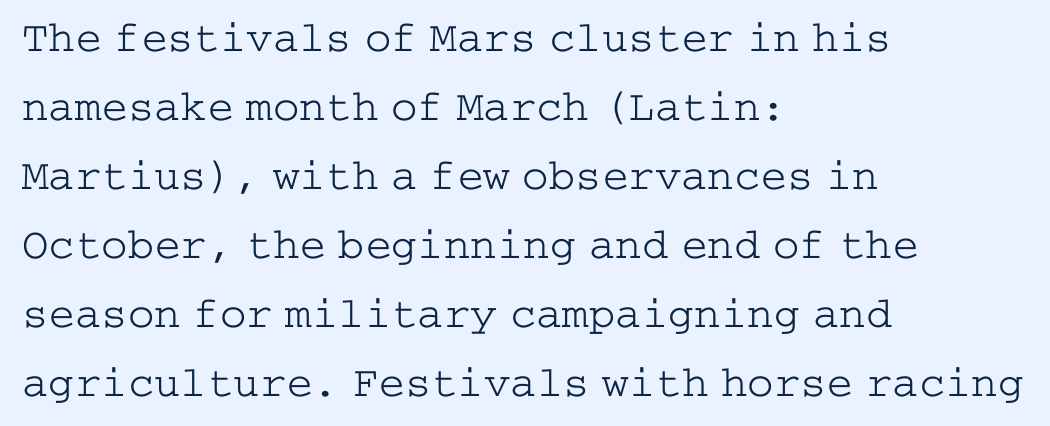
The image shows 44 px light, wide serif type, upright; set left-aligned, normal line spacing (1.57x), normal letter spacing, not underlined; low stroke contrast and a medium x-height.
